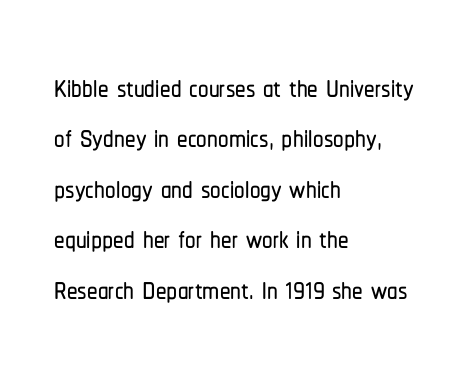
The image shows 42 px condensed sans-serif type, upright; set left-aligned, line spacing 1.2x, normal letter spacing, not underlined; low stroke contrast and a medium x-height.
